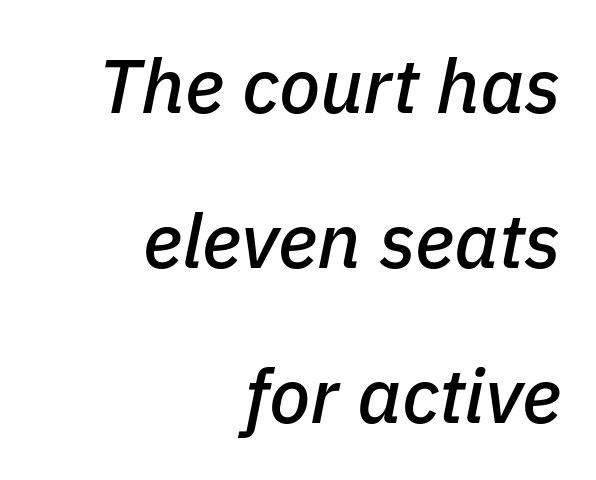
Q: Is the text italic (slanted)? A: Yes, it leans right by about 11 degrees.
Q: Is the text underlined? A: No.
Q: How is the paragraph aligned? A: Right-aligned.
Q: Is the spacing between letters normal or unusually wide? A: Normal.
Q: Is the spacing between lines tight, normal or loose? A: Loose.
Q: Width (condensed, normal, or wide)? A: Normal.
Q: Stroke contrast? A: Low.
Q: x-height? A: Medium.
Q: Monospaced? A: No.
